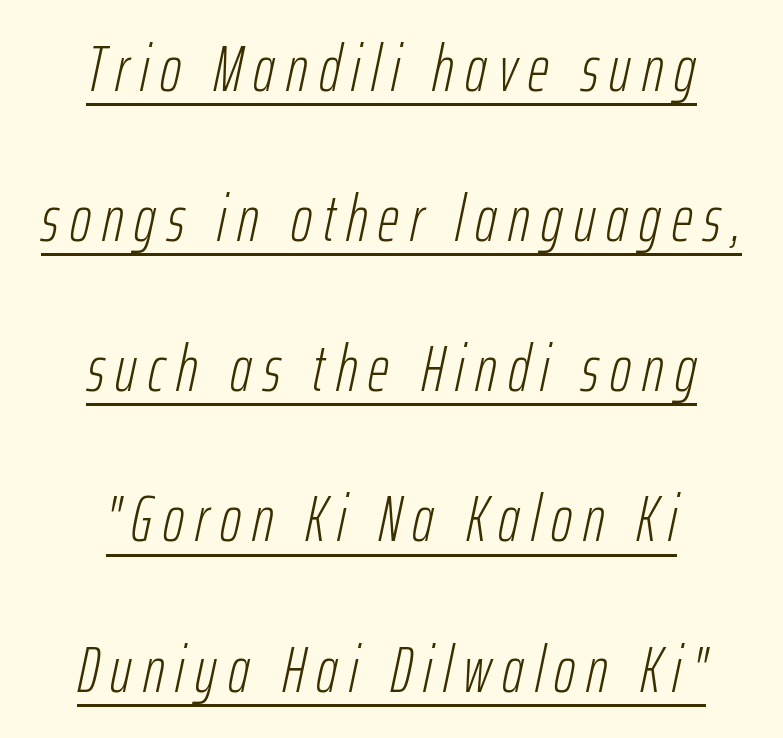
{"italic": "yes", "lean": "right", "slant_degrees": 12, "bold": "no", "weight": "light", "width": "condensed", "stroke_contrast": "low", "x_height": "medium", "monospaced": "no", "underline": "yes", "align": "center", "line_spacing": "loose", "line_spacing_ratio": 2.31, "glyph_px": 65}
